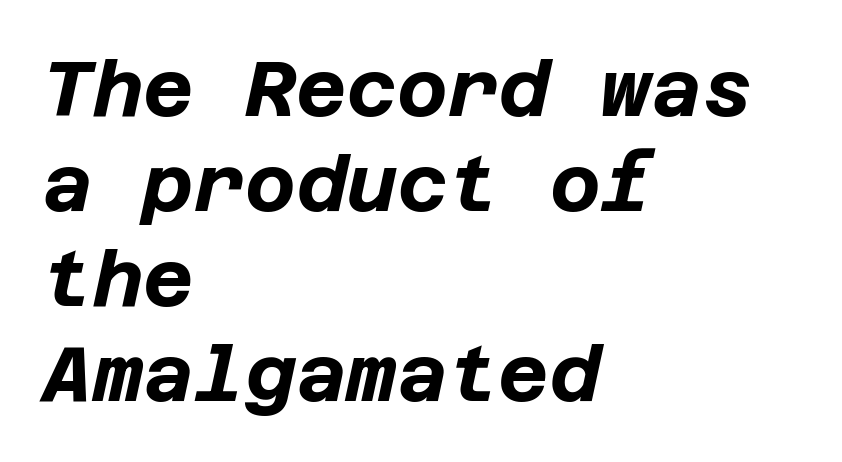
The words here are not underlined. The paragraph shown leans on its left margin. Does extra space separate the letters? No, they use regular spacing. Compared with an ordinary text face, these strokes are far heavier — a full bold.
